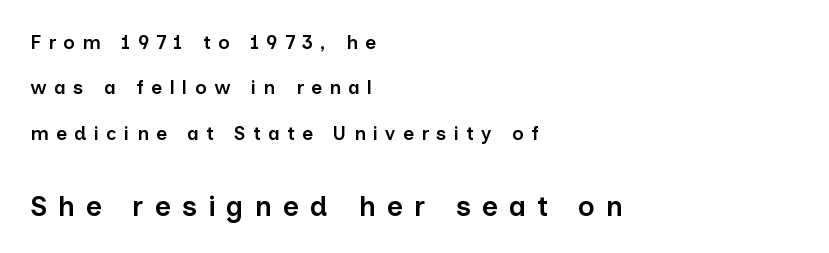
Q: Is the text bold? A: Semi-bold.
Q: Is the text italic (slanted)? A: No, it is upright.
Q: Is the typeface a serif or a sans-serif typeface? A: Sans-serif.
Q: Is the text underlined? A: No.
Q: How is the paragraph aligned? A: Left-aligned.
Q: Is the spacing between letters normal or unusually wide? A: Unusually wide.
Q: Is the spacing between lines tight, normal or loose? A: Loose.
Q: Which block of text is set in a larger size, the first (top) or the second (bottom)? A: The second (bottom) one.
Q: Width (condensed, normal, or wide)? A: Normal.
Q: Stroke contrast? A: Low.
Q: x-height? A: Medium.
Q: Monospaced? A: No.
